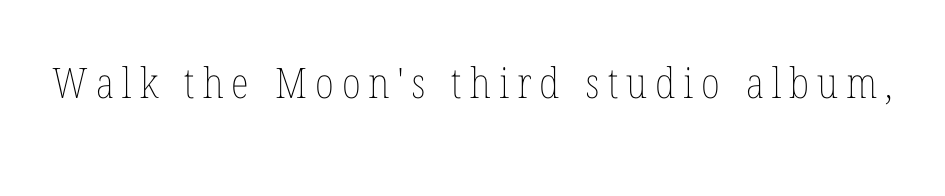
Q: Is the text bold? A: No.
Q: Is the text italic (slanted)? A: No, it is upright.
Q: Is the text underlined? A: No.
Q: Width (condensed, normal, or wide)? A: Condensed.
Q: Stroke contrast? A: Low.
Q: x-height? A: Medium.
Q: Monospaced? A: No.
